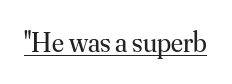
The image shows 28 px regular-weight serif type, upright; set normal letter spacing, underlined; medium stroke contrast and a small x-height.
